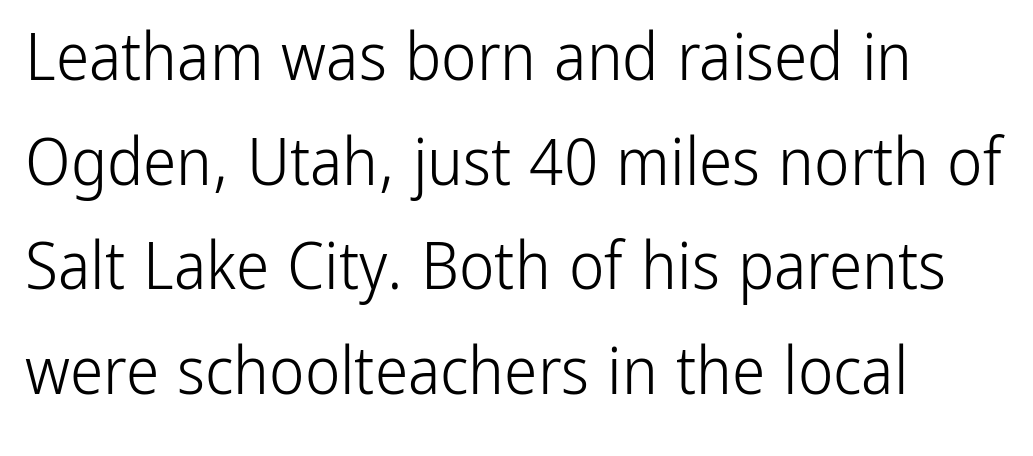
The image shows 67 px light, condensed sans-serif type, upright; set left-aligned, normal line spacing (1.56x), normal letter spacing, not underlined; low stroke contrast and a medium x-height.
